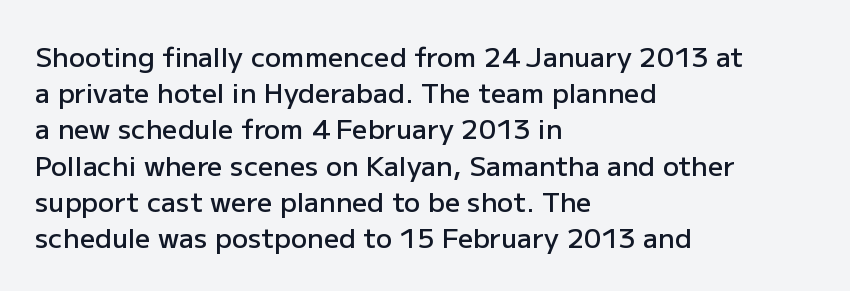
Nobody touched the tracking dial on this one. Its strokes are somewhat broadened, the hallmark of semibold type. Reading down the column, the eye jumps a familiar distance to each next line. Decoration check: the copy has no underline. The paragraph has a hard left edge and a soft right edge. Does the lettering tilt? It doesn't — this is upright.
